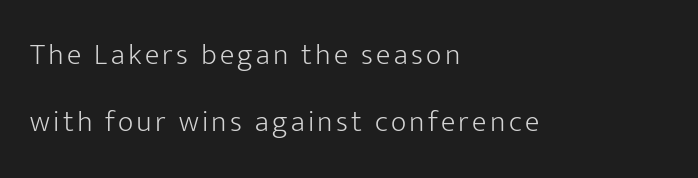
Q: Is the text bold? A: No.
Q: Is the text italic (slanted)? A: No, it is upright.
Q: Is the typeface a serif or a sans-serif typeface? A: Sans-serif.
Q: Is the text underlined? A: No.
Q: How is the paragraph aligned? A: Left-aligned.
Q: Is the spacing between lines tight, normal or loose? A: Loose.
Q: Width (condensed, normal, or wide)? A: Normal.
Q: Stroke contrast? A: Low.
Q: x-height? A: Medium.
Q: Monospaced? A: No.
